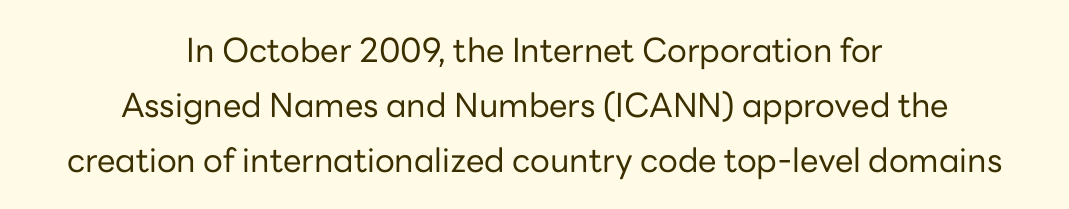
Notice how the stems are strictly vertical — no italics here. Think standard paragraph weight, or any step lighter than that. Summary of vertical rhythm: regular, with standard interline spacing. This sample has the flowing, uneven cadence of proportional lettering. Default kerning and tracking; the words read as compact shapes. Check under the words: just untouched page.
